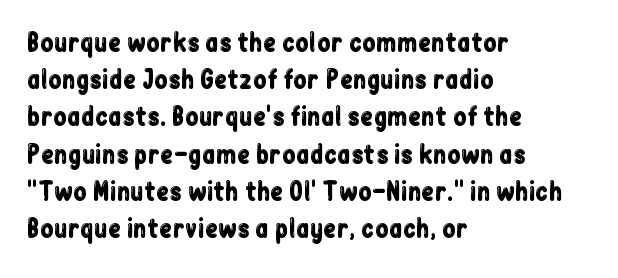
Q: Is the text italic (slanted)? A: No, it is upright.
Q: Is the text underlined? A: No.
Q: How is the paragraph aligned? A: Left-aligned.
Q: Is the spacing between letters normal or unusually wide? A: Normal.
Q: Is the spacing between lines tight, normal or loose? A: Normal.
